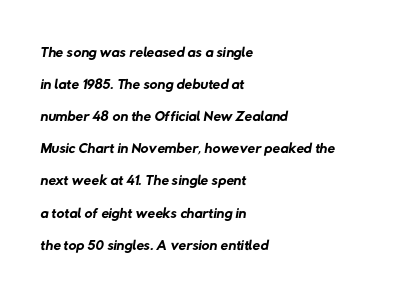
{"bold": "no", "underline": "no", "align": "left", "line_spacing": "normal", "line_spacing_ratio": 1.46, "letter_spacing": "normal", "letter_spacing_em": 0.0, "glyph_px": 22}
